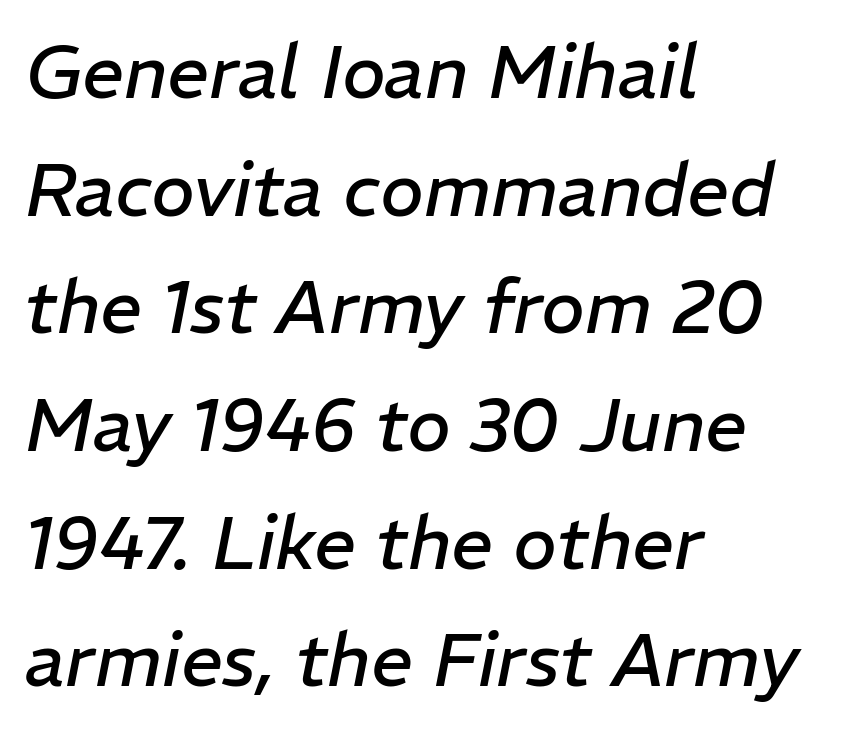
The image shows 74 px regular-weight type, italic (leaning right); set left-aligned, normal line spacing (1.59x), normal letter spacing, not underlined; low stroke contrast and a medium x-height.
